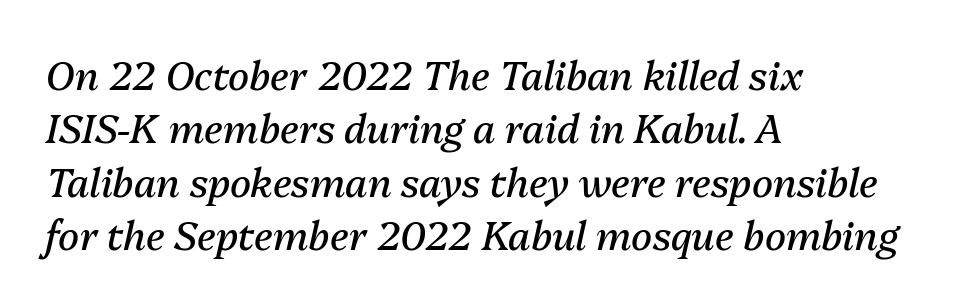
The image shows 39 px regular-weight type, italic (leaning right); set left-aligned, normal line spacing (1.37x), normal letter spacing, not underlined; medium stroke contrast and a medium x-height.
